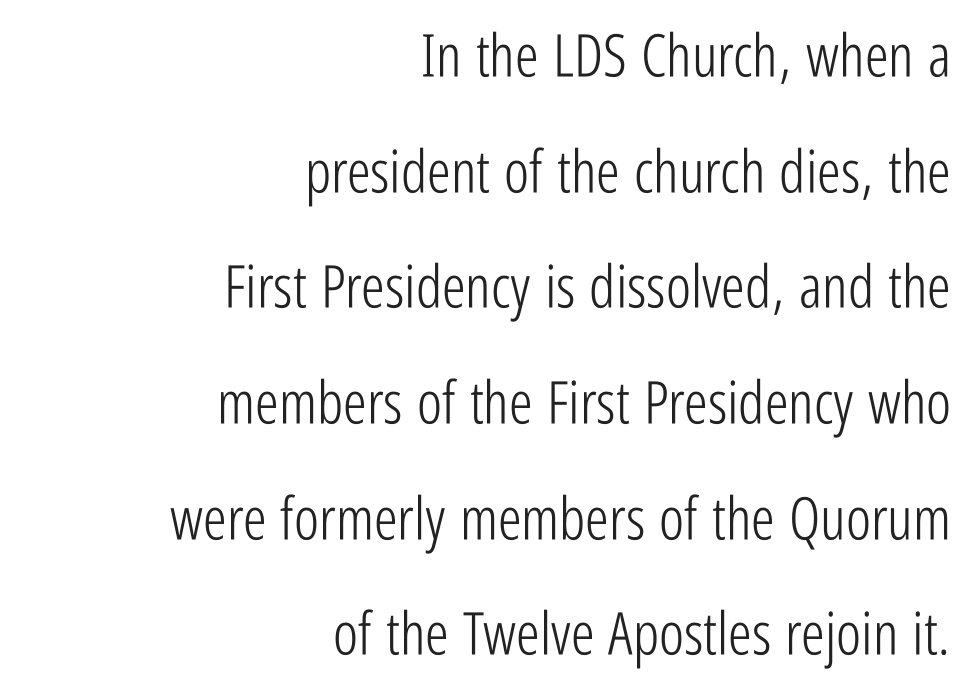
{"serif": "no", "italic": "no", "bold": "no", "weight": "light", "width": "condensed", "stroke_contrast": "low", "x_height": "medium", "monospaced": "no", "underline": "no", "align": "right", "line_spacing": "loose", "line_spacing_ratio": 1.96, "letter_spacing": "normal", "letter_spacing_em": 0.0, "glyph_px": 59}
